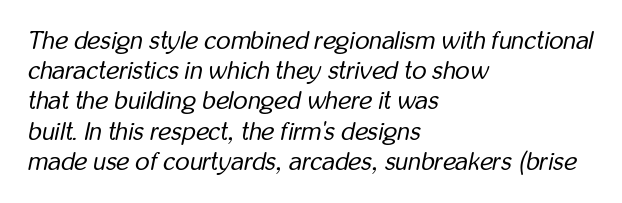
Q: Is the text bold? A: No.
Q: Is the text italic (slanted)? A: Yes, it leans right by about 12 degrees.
Q: Is the text underlined? A: No.
Q: How is the paragraph aligned? A: Left-aligned.
Q: Is the spacing between letters normal or unusually wide? A: Normal.
